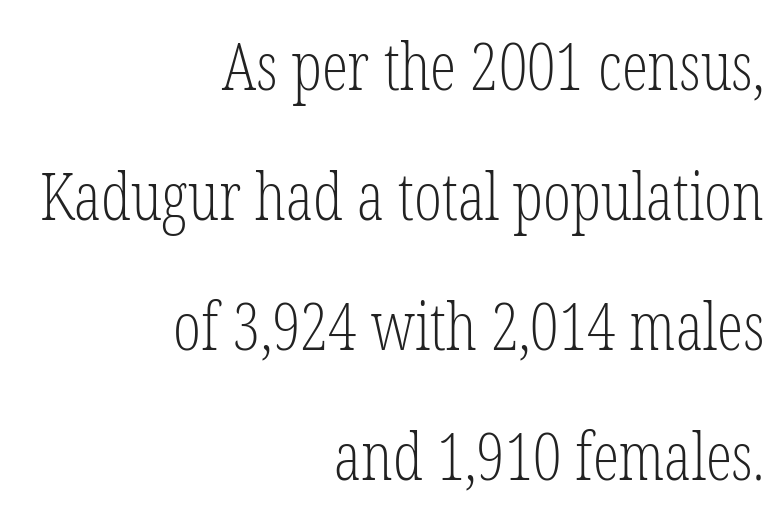
The image shows 66 px light, condensed serif type, upright; set right-aligned, loose line spacing (1.97x), normal letter spacing, not underlined; low stroke contrast and a medium x-height.
